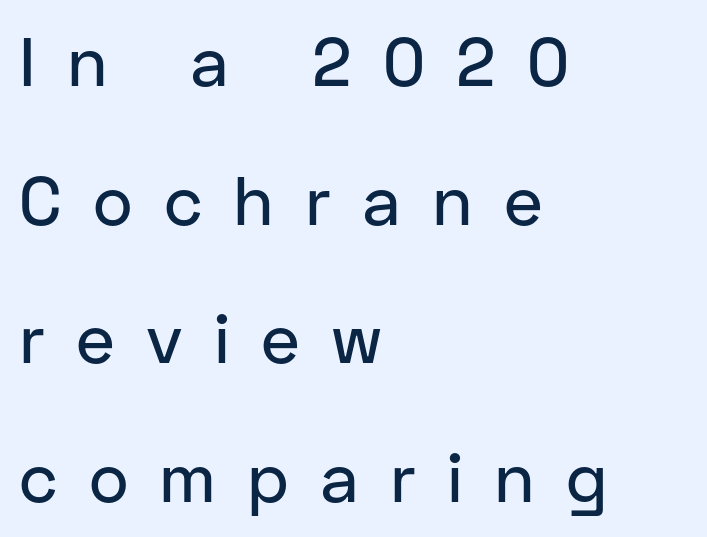
Q: Is the text italic (slanted)? A: No, it is upright.
Q: Is the typeface a serif or a sans-serif typeface? A: Sans-serif.
Q: Is the text underlined? A: No.
Q: How is the paragraph aligned? A: Left-aligned.
Q: Is the spacing between letters normal or unusually wide? A: Unusually wide.
Q: Is the spacing between lines tight, normal or loose? A: Loose.
Q: Width (condensed, normal, or wide)? A: Normal.
Q: Stroke contrast? A: Low.
Q: x-height? A: Medium.
Q: Monospaced? A: No.
